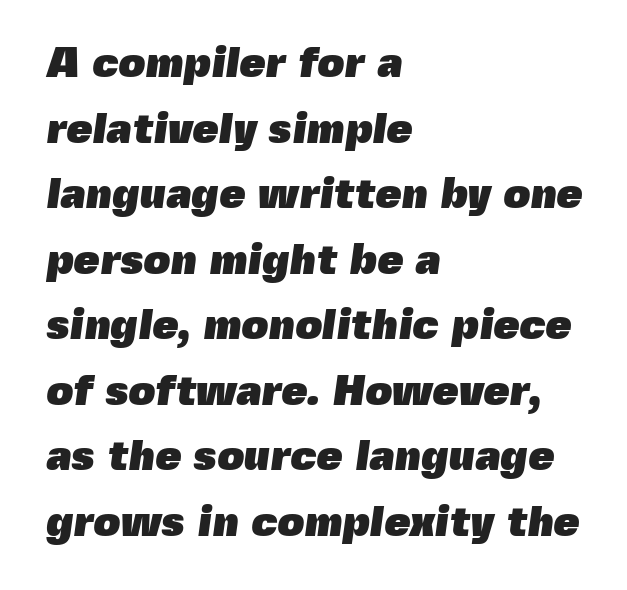
Q: Is the text bold? A: Yes.
Q: Is the typeface a serif or a sans-serif typeface? A: Sans-serif.
Q: Is the text underlined? A: No.
Q: How is the paragraph aligned? A: Left-aligned.
Q: Is the spacing between letters normal or unusually wide? A: Normal.
Q: Is the spacing between lines tight, normal or loose? A: Normal.
Q: Width (condensed, normal, or wide)? A: Normal.
Q: x-height? A: Medium.
Q: Monospaced? A: No.
